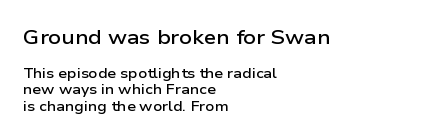
The image shows 20 px text type, upright; set left-aligned, line spacing 1.18x, normal letter spacing, not underlined; the first (top) block is 1.43x larger.
